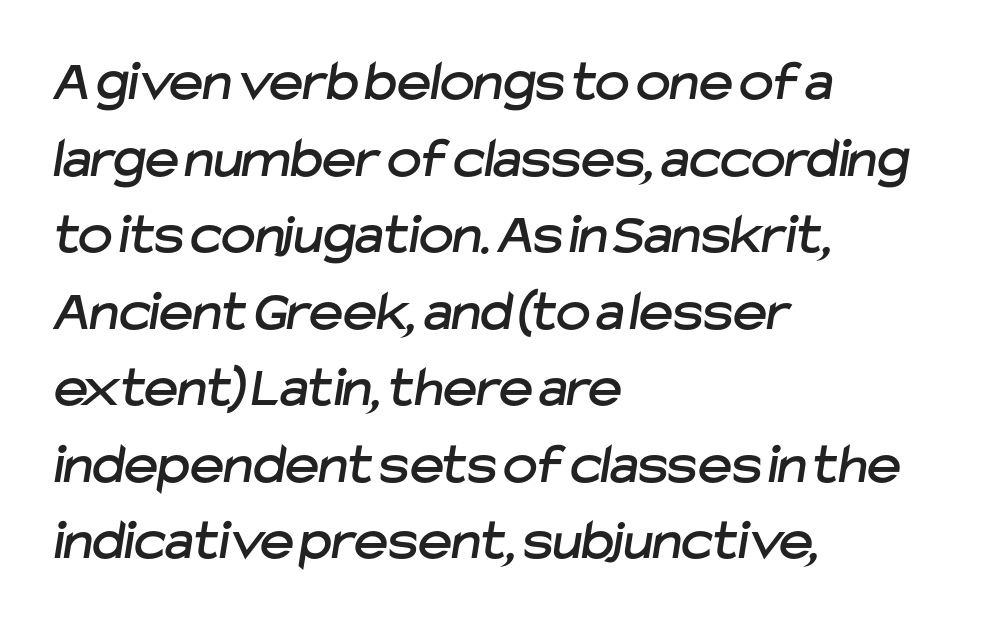
Q: Is the typeface a serif or a sans-serif typeface? A: Sans-serif.
Q: Is the text underlined? A: No.
Q: How is the paragraph aligned? A: Left-aligned.
Q: Is the spacing between letters normal or unusually wide? A: Normal.
Q: Is the spacing between lines tight, normal or loose? A: Normal.
Q: Width (condensed, normal, or wide)? A: Normal.
Q: Stroke contrast? A: Low.
Q: x-height? A: Medium.
Q: Monospaced? A: No.
